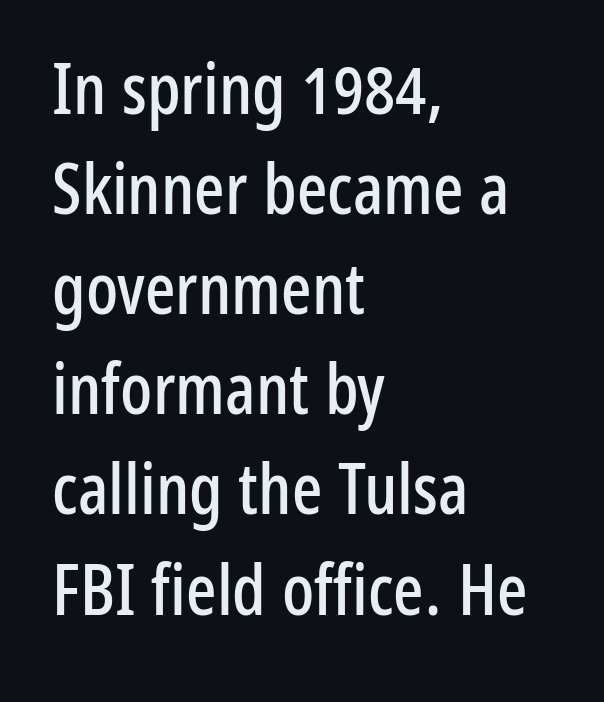
The image shows 71 px condensed sans-serif type, upright; set left-aligned, normal line spacing (1.41x), normal letter spacing, not underlined; low stroke contrast and a medium x-height.
